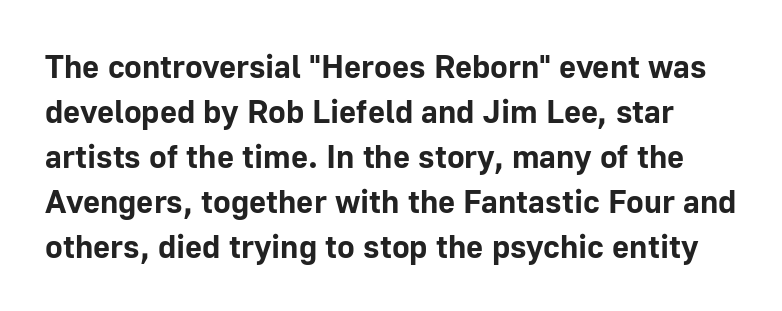
The image shows 33 px bold sans-serif type, upright; set normal line spacing (1.36x), normal letter spacing, not underlined; low stroke contrast and a medium x-height.
